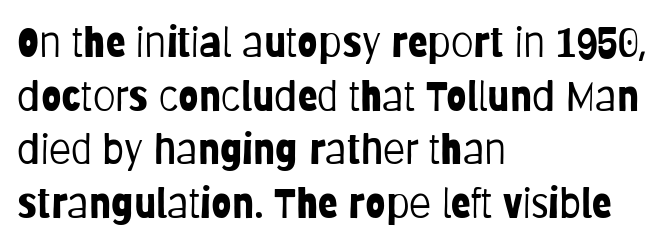
Stroke terminals: plain, sans-serif. Only glyphs here, with clear space below each row. Summary of vertical rhythm: regular, with standard interline spacing. Character widths vary here, with narrow letters taking less room than wide ones. The font's upright variant was chosen for this text. The lines in this sample share a left origin and differ only in where they stop.
